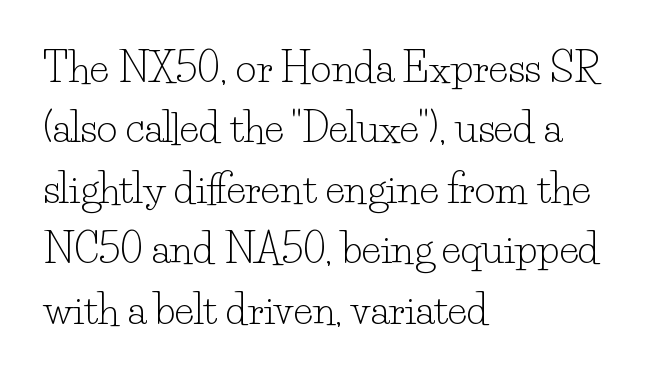
The image shows 40 px light serif type, upright; set left-aligned, normal line spacing (1.51x), normal letter spacing, not underlined; low stroke contrast and a small x-height.
